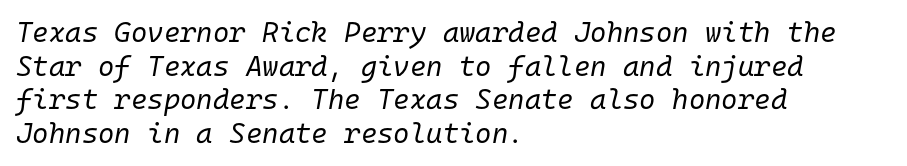
The image shows 28 px regular-weight type, italic (leaning right), monospaced; set left-aligned, line spacing 1.2x, normal letter spacing, not underlined; low stroke contrast and a medium x-height.
